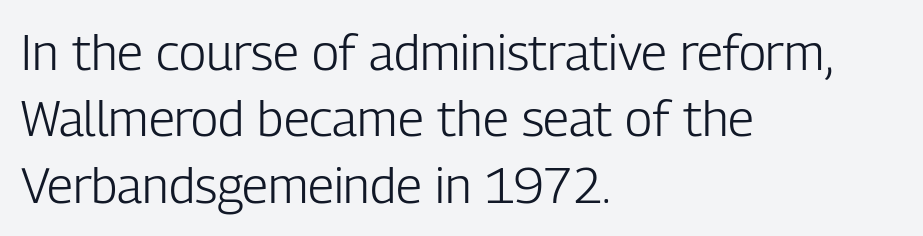
The weight would be labelled regular, book, light, or lighter still. It's the straight-up-and-down kind of type. Each line starts at the same left margin while the right side varies. Note the varied advance widths — an 'i' is clearly narrower than an 'm'. A normal amount of white space separates one row of letters from the next. These lines keep a tight, regular rhythm from letter to letter.
